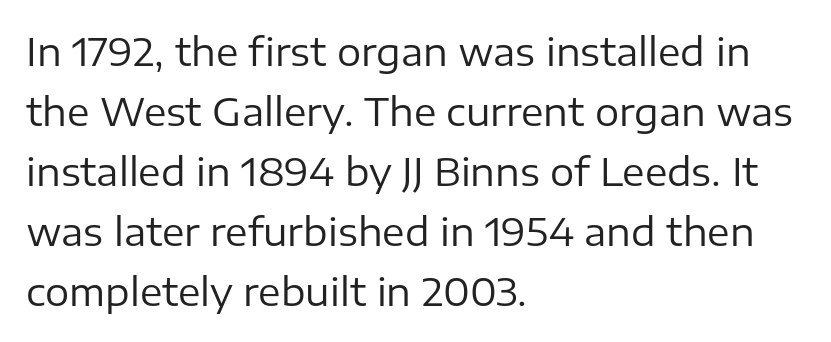
Rows of type keep a routine distance in the vertical direction. The face used here is proportionally spaced, like ordinary book or web type. A roman cut, with each character standing at attention. All the whitespace from short lines collects on the right.
